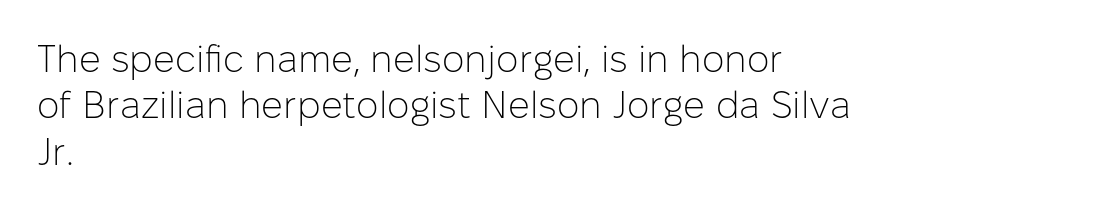
The image shows 38 px light sans-serif type, upright; set left-aligned, line spacing 1.22x, normal letter spacing, not underlined; low stroke contrast and a medium x-height.
